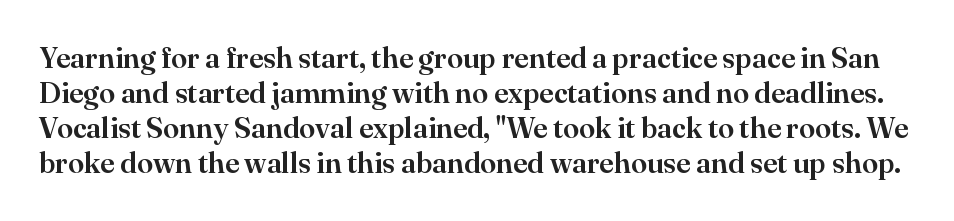
Designer's note — italics off, roman on. The glyphs in this specimen are seriffed. Character widths vary here, with narrow letters taking less room than wide ones. The letterforms sit shoulder to shoulder at normal distance.
